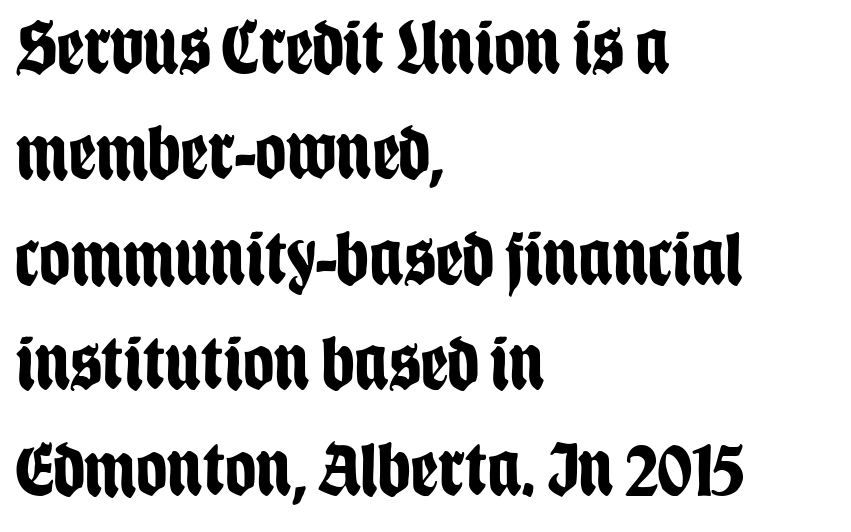
{"serif": "no", "italic": "no", "bold": "yes", "weight": "bold", "width": "condensed", "stroke_contrast": "low", "x_height": "large", "monospaced": "no", "underline": "no", "align": "left", "line_spacing": "normal", "line_spacing_ratio": 1.37, "letter_spacing": "normal", "letter_spacing_em": 0.0, "glyph_px": 77}
